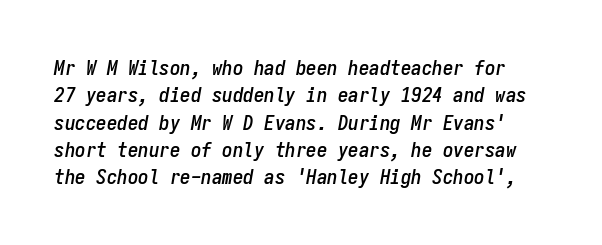
Q: Is the text italic (slanted)? A: Yes, it leans right by about 9 degrees.
Q: Is the text underlined? A: No.
Q: Is the spacing between letters normal or unusually wide? A: Normal.
Q: Is the spacing between lines tight, normal or loose? A: Normal.
